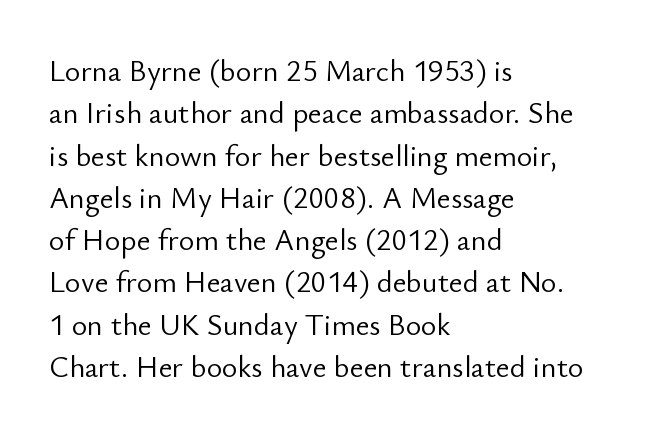
{"serif": "no", "italic": "no", "bold": "no", "weight": "light", "width": "normal", "stroke_contrast": "low", "x_height": "small", "monospaced": "no", "underline": "no", "align": "left", "line_spacing": "normal", "line_spacing_ratio": 1.41, "letter_spacing": "normal", "letter_spacing_em": 0.0, "glyph_px": 30}
